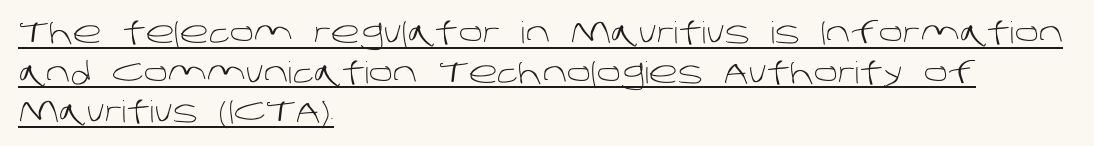
Q: Is the text bold? A: No.
Q: Is the typeface a serif or a sans-serif typeface? A: Sans-serif.
Q: Is the text underlined? A: Yes.
Q: How is the paragraph aligned? A: Left-aligned.
Q: Is the spacing between letters normal or unusually wide? A: Normal.
Q: Is the spacing between lines tight, normal or loose? A: Normal.
Q: Width (condensed, normal, or wide)? A: Normal.
Q: Stroke contrast? A: Low.
Q: x-height? A: Large.
Q: Monospaced? A: No.
